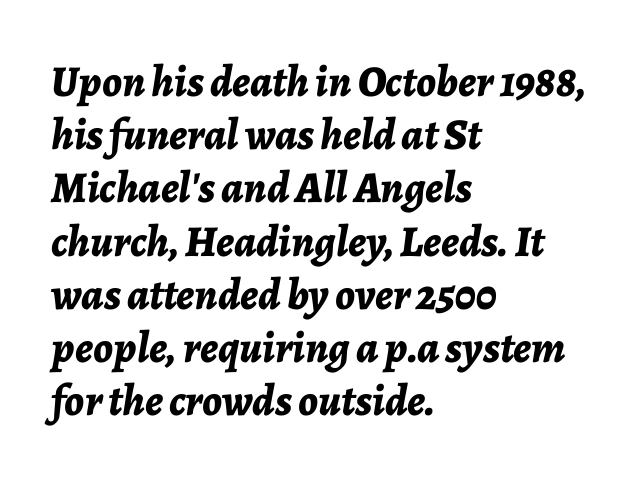
{"italic": "yes", "lean": "right", "slant_degrees": 7, "bold": "yes", "weight": "bold", "width": "normal", "stroke_contrast": "low", "x_height": "medium", "monospaced": "no", "underline": "no", "align": "left", "line_spacing_ratio": 1.21, "letter_spacing": "normal", "letter_spacing_em": 0.0, "glyph_px": 44}
